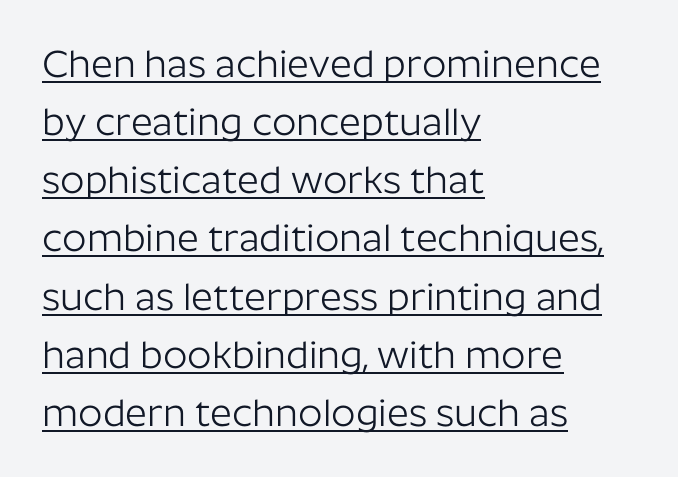
A typesetter would call this proportional, since set widths differ per character. Designer's note — italics off, roman on. Nothing heavy about these letters — not bold at all. The type family on display is of the sans-serif kind.
